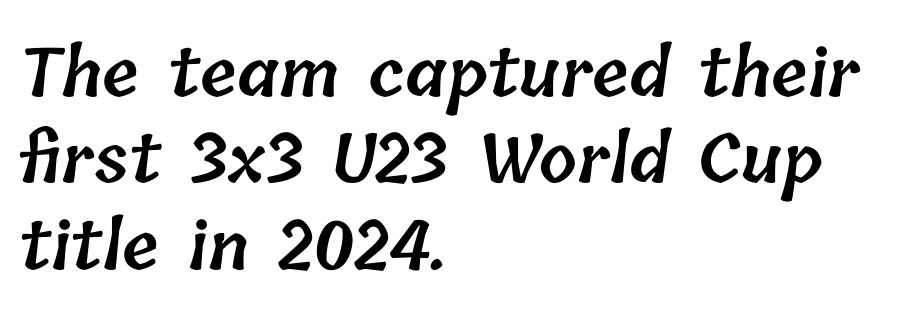
Is this a fixed-width face? No — the glyphs have proportional, varying widths. Every row of glyphs begins at an identical x-position on the left. Notice how descenders clear the ascenders below comfortably — that's standard leading. The face used here is rendered with its standard letterfit.
